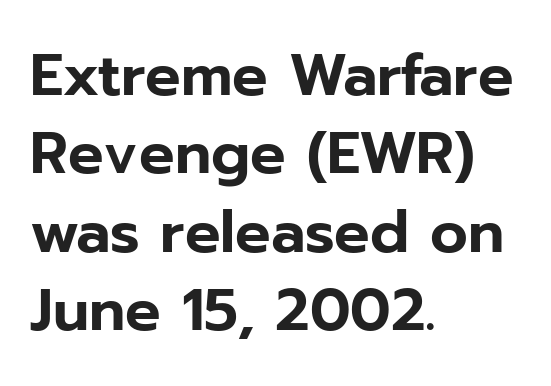
{"serif": "no", "italic": "no", "width": "normal", "stroke_contrast": "low", "x_height": "medium", "monospaced": "no", "underline": "no", "align": "left", "line_spacing": "normal", "line_spacing_ratio": 1.33, "letter_spacing": "normal", "letter_spacing_em": 0.0, "glyph_px": 59}
